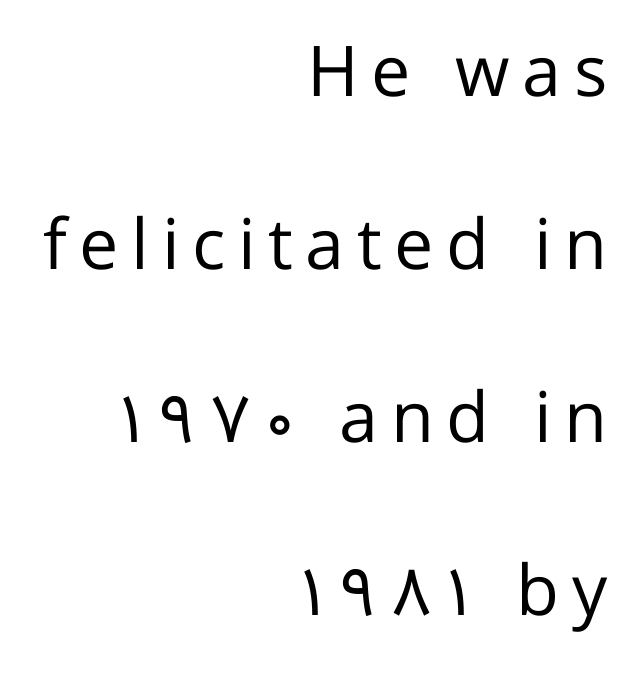
{"serif": "no", "italic": "no", "bold": "no", "weight": "regular", "width": "normal", "stroke_contrast": "low", "x_height": "medium", "monospaced": "no", "underline": "no", "align": "right", "line_spacing": "loose", "line_spacing_ratio": 2.47, "glyph_px": 70}
